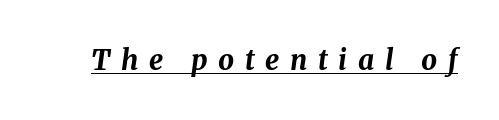
Q: Is the text bold? A: Yes.
Q: Is the text italic (slanted)? A: Yes, it leans right by about 8 degrees.
Q: Is the text underlined? A: Yes.
Q: Is the spacing between letters normal or unusually wide? A: Unusually wide.
Q: Width (condensed, normal, or wide)? A: Normal.
Q: Stroke contrast? A: Medium.
Q: x-height? A: Medium.
Q: Monospaced? A: No.
